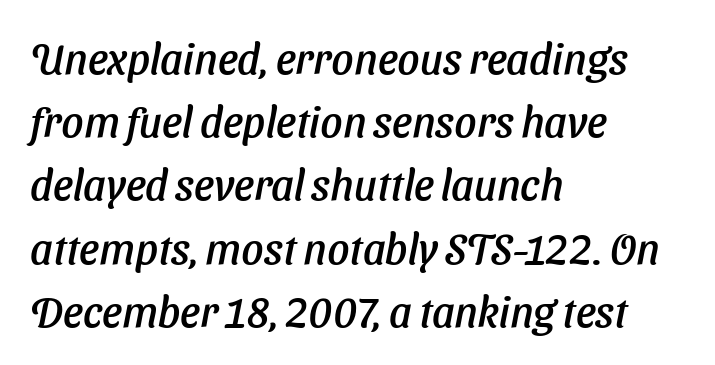
{"width": "normal", "stroke_contrast": "low", "x_height": "medium", "monospaced": "no", "underline": "no", "align": "left", "line_spacing": "normal", "line_spacing_ratio": 1.47, "letter_spacing": "normal", "letter_spacing_em": 0.0, "glyph_px": 43}
